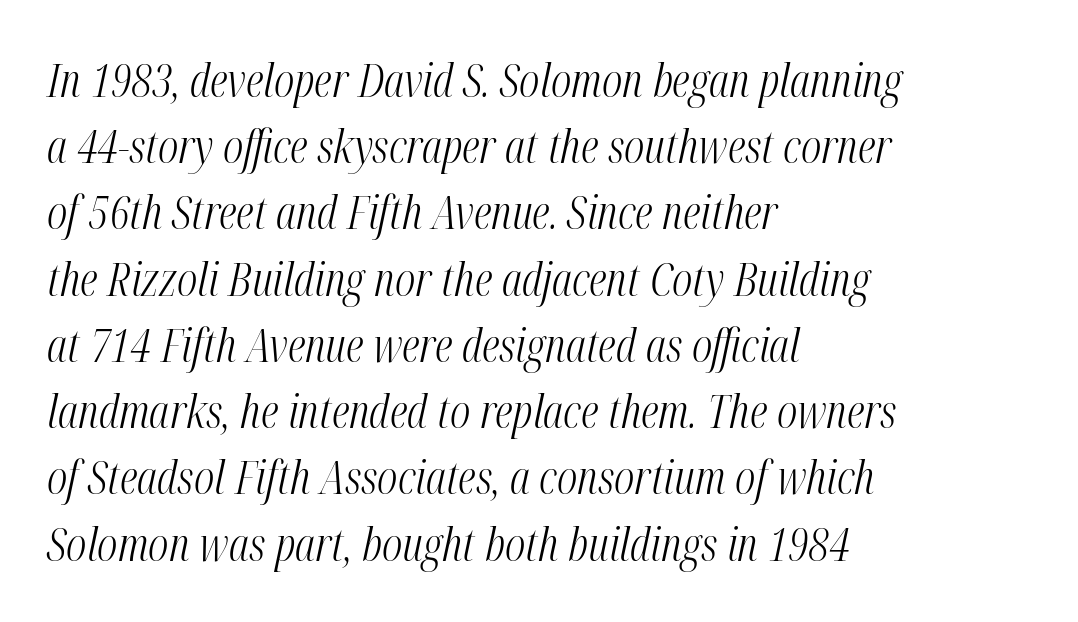
The rows are spaced the way most documents space them. Is the block centered? No — it sits flush against the left margin. Observe the lean: these are italic letterforms. Just letters on the line, the space beneath them empty. Spacing verdict: proportional, widths tailored to each character. Inter-character spacing is left at the font's built-in metrics.
